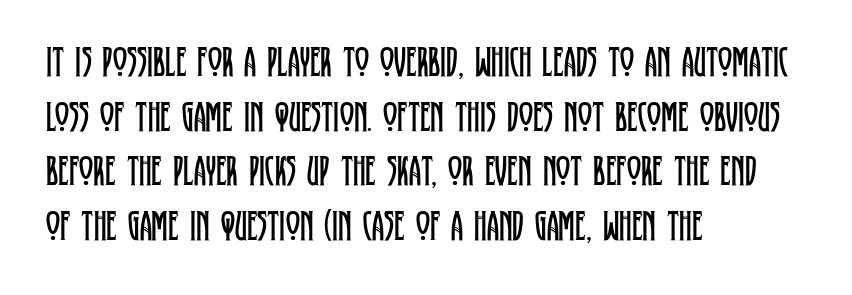
Check where the strokes stop: tiny serifs finish them off. Line starts are locked; line ends wander. The cut favours lightness, reaching ordinary text weight at its darkest. Spacing verdict: proportional, widths tailored to each character.
